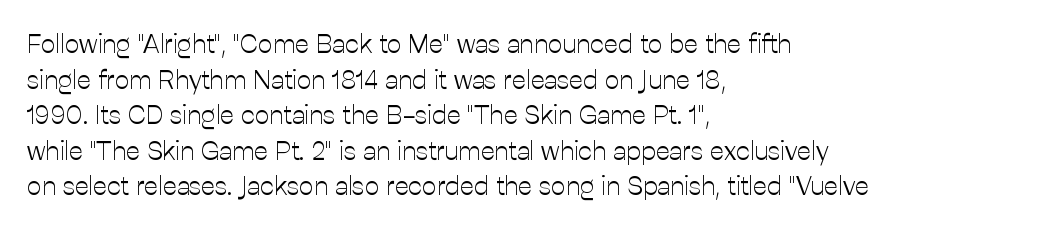
{"italic": "no", "bold": "no", "underline": "no", "align": "left", "line_spacing": "normal", "line_spacing_ratio": 1.37, "letter_spacing": "normal", "letter_spacing_em": 0.0, "glyph_px": 26}
